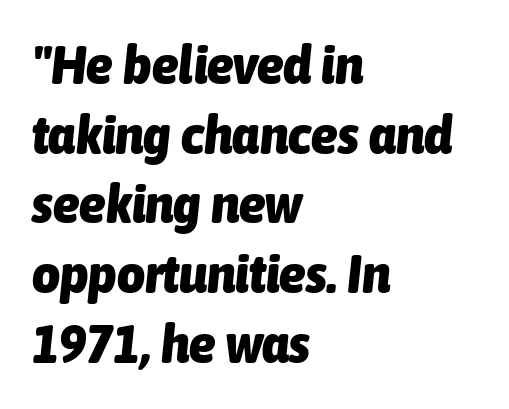
Characters follow at the spacing the type designer built in. The lettering tilts uniformly, giving the passage an italic look. What weight is shown? A full bold with thick strokes. The vertical gap from one line to the next is medium. Looks like regular typesetting: each glyph gets only the width it needs. The rag falls on the right side of this text block.
